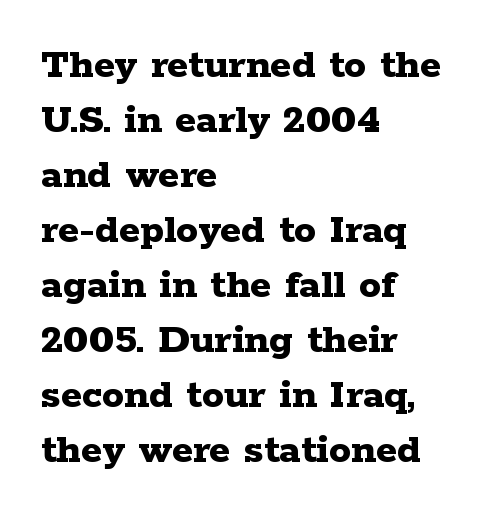
Q: Is the text bold? A: Yes.
Q: Is the text italic (slanted)? A: No, it is upright.
Q: Is the typeface a serif or a sans-serif typeface? A: Serif.
Q: Is the text underlined? A: No.
Q: How is the paragraph aligned? A: Left-aligned.
Q: Is the spacing between letters normal or unusually wide? A: Normal.
Q: Is the spacing between lines tight, normal or loose? A: Normal.
Q: Width (condensed, normal, or wide)? A: Wide.
Q: Stroke contrast? A: Low.
Q: x-height? A: Medium.
Q: Monospaced? A: No.
